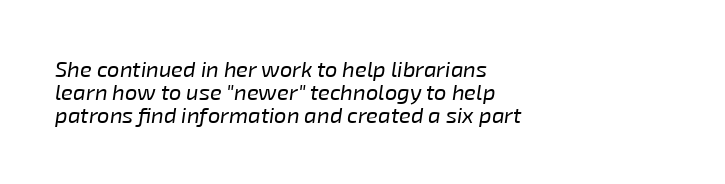
Q: Is the text bold? A: No.
Q: Is the text italic (slanted)? A: Yes, it leans right by about 8 degrees.
Q: Is the text underlined? A: No.
Q: How is the paragraph aligned? A: Left-aligned.
Q: Is the spacing between letters normal or unusually wide? A: Normal.
Q: Is the spacing between lines tight, normal or loose? A: Tight.
